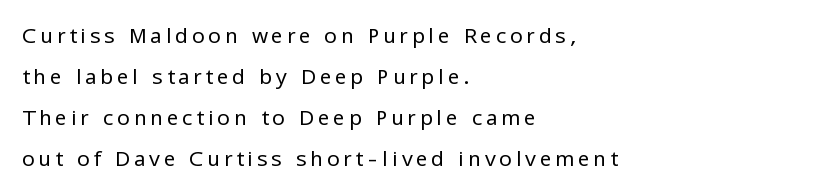
The image shows 21 px text type, upright; set left-aligned, loose line spacing (1.96x), not underlined.
